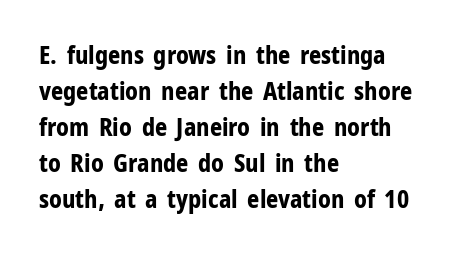
Q: Is the text bold? A: Yes.
Q: Is the text italic (slanted)? A: No, it is upright.
Q: Is the text underlined? A: No.
Q: How is the paragraph aligned? A: Left-aligned.
Q: Is the spacing between letters normal or unusually wide? A: Normal.
Q: Is the spacing between lines tight, normal or loose? A: Normal.
